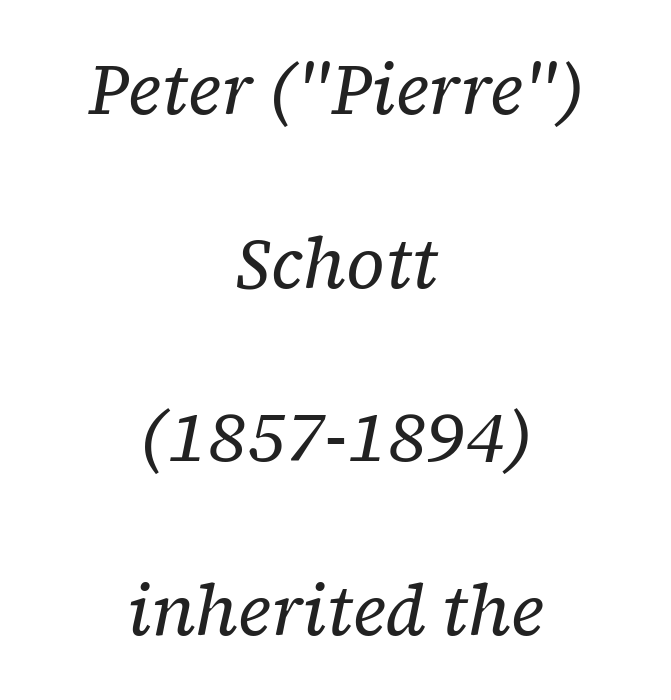
Yep, those are serifs on the letters. You could not count columns in this text — the font is proportionally spaced. Compared with a typical body face, this is equally light or lighter still. Descender tails drop into unmarked territory. Compared with a flush-left layout, this one balances lines on the center instead.
